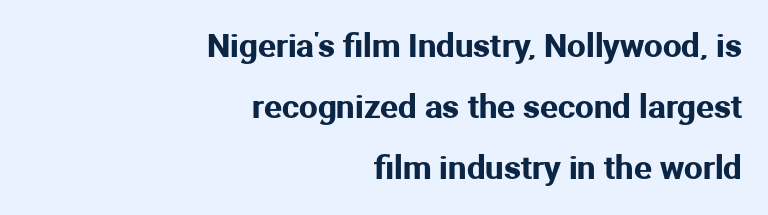
{"serif": "no", "italic": "no", "width": "normal", "stroke_contrast": "medium", "x_height": "medium", "monospaced": "no", "underline": "no", "align": "right", "line_spacing_ratio": 1.85, "letter_spacing": "normal", "letter_spacing_em": 0.0, "glyph_px": 33}
